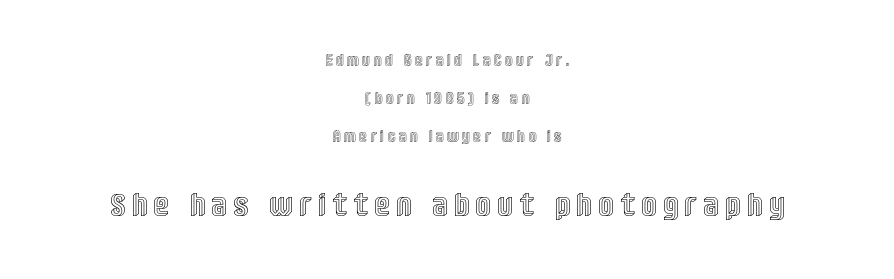
Larger block? The one below; the one above is distinctly smaller. Varying glyph widths throughout — classic text-font behaviour. Glyph-to-glyph distance is far greater than everyday printed text. In terms of leading, this rendering errs on the spacious side.
